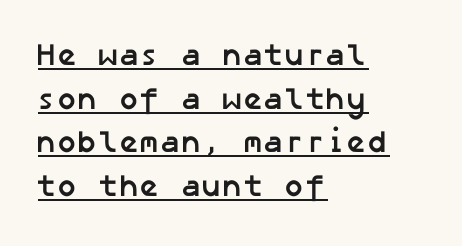
Is there an underline? Yes — a line sits under the letters. The passage shown stacks its lines at a standard gap. The letters are bold, with thick, heavy strokes. The font family rendered here belongs to the sans-serif group.
